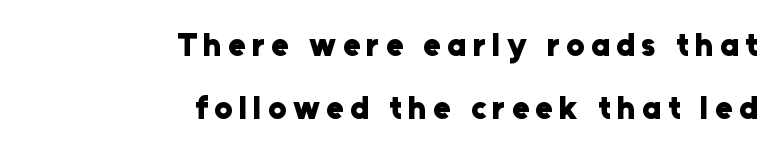
The image shows 32 px heavy sans-serif type, upright; set right-aligned, loose line spacing (1.98x), unusually wide letter spacing (+0.2 em), not underlined; low stroke contrast and a medium x-height.
